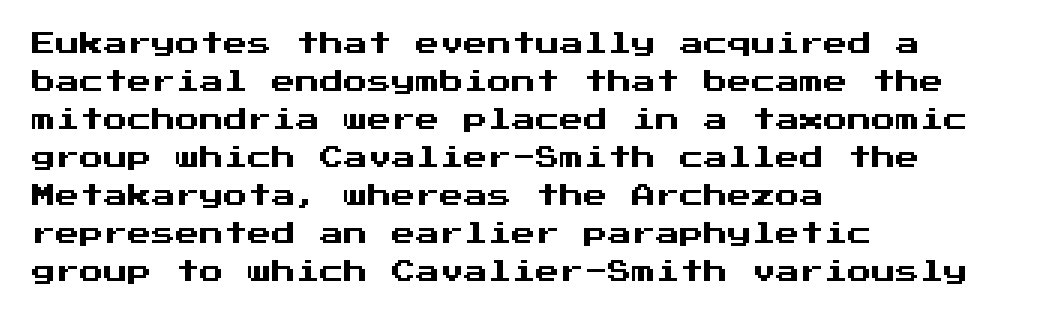
Q: Is the text italic (slanted)? A: No, it is upright.
Q: Is the text underlined? A: No.
Q: How is the paragraph aligned? A: Left-aligned.
Q: Is the spacing between letters normal or unusually wide? A: Normal.
Q: Is the spacing between lines tight, normal or loose? A: Normal.
